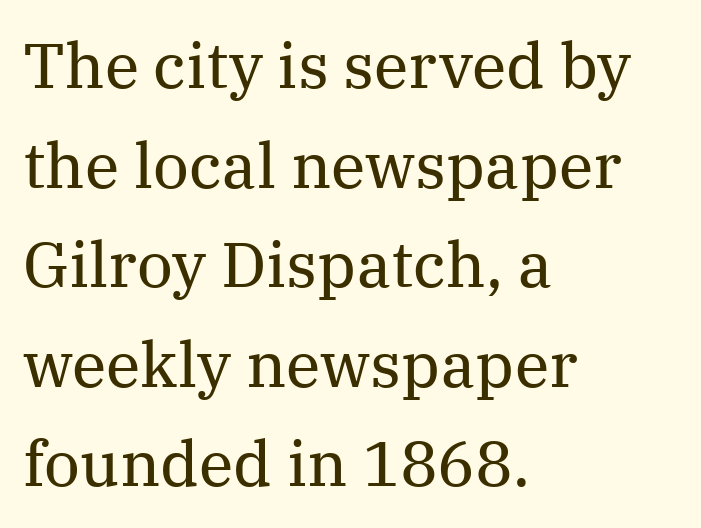
{"serif": "yes", "italic": "no", "bold": "no", "weight": "regular", "width": "normal", "stroke_contrast": "medium", "x_height": "medium", "monospaced": "no", "underline": "no", "align": "left", "line_spacing": "normal", "line_spacing_ratio": 1.58, "letter_spacing": "normal", "letter_spacing_em": 0.0, "glyph_px": 63}
